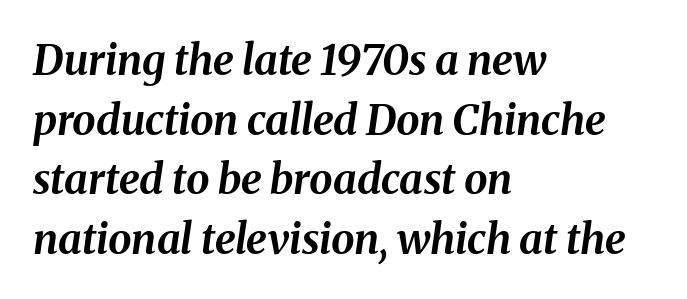
The image shows 42 px bold type, italic (leaning right); set left-aligned, normal line spacing (1.42x), normal letter spacing, not underlined; medium stroke contrast and a medium x-height.
